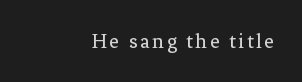
The image shows 22 px text type, upright; set right-aligned, not underlined.
